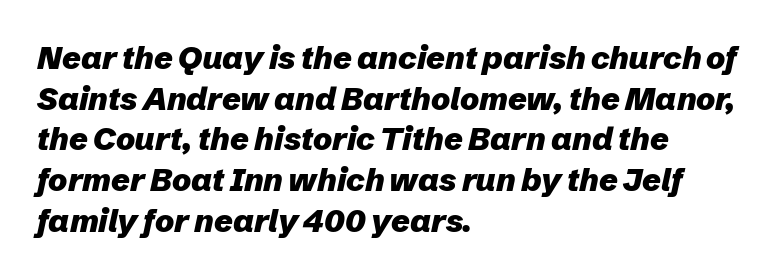
Rule under the text: the space is simply empty. Visually the block forms a straight wall on the left and a jagged coastline on the right. No extra tracking has been applied to these lines. Do the characters align in a grid? No, the font is proportional. The rendering uses a bold face; every stroke is thick and dark. The leading is moderate, giving the passage an even texture.
